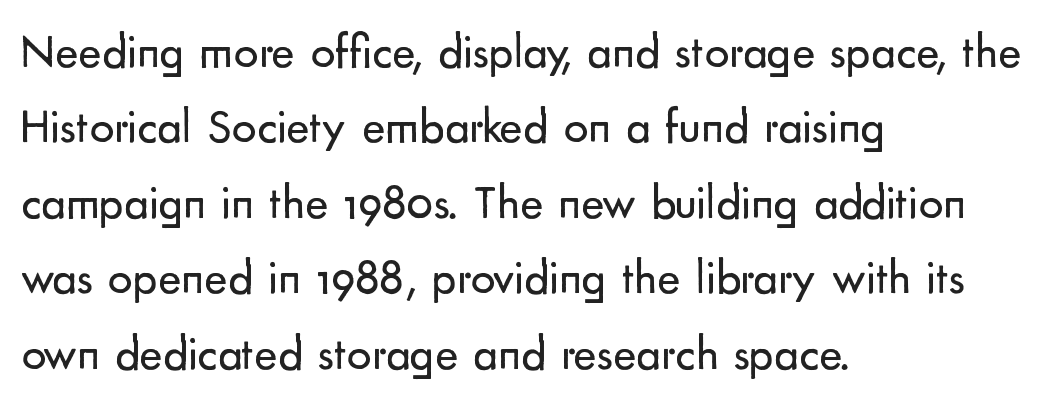
The image shows 49 px regular-weight sans-serif type, upright; set left-aligned, normal line spacing (1.54x), normal letter spacing, not underlined; low stroke contrast and a small x-height.
